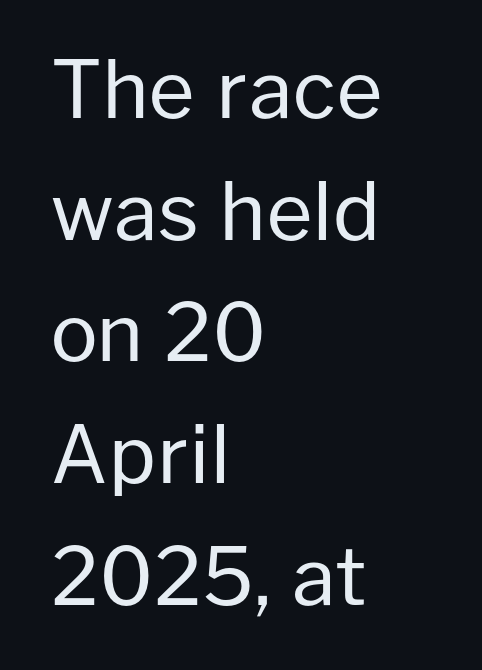
Q: Is the text bold? A: No.
Q: Is the text italic (slanted)? A: No, it is upright.
Q: Is the typeface a serif or a sans-serif typeface? A: Sans-serif.
Q: Is the text underlined? A: No.
Q: How is the paragraph aligned? A: Left-aligned.
Q: Is the spacing between letters normal or unusually wide? A: Normal.
Q: Is the spacing between lines tight, normal or loose? A: Normal.
Q: Width (condensed, normal, or wide)? A: Normal.
Q: Stroke contrast? A: Low.
Q: x-height? A: Medium.
Q: Monospaced? A: No.
